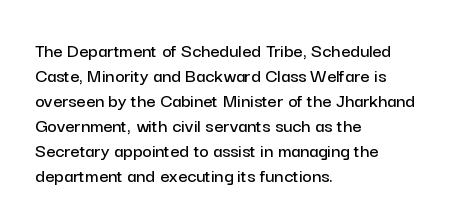
{"italic": "no", "underline": "no", "align": "left", "line_spacing": "normal", "line_spacing_ratio": 1.25, "letter_spacing": "normal", "letter_spacing_em": 0.0, "glyph_px": 20}
